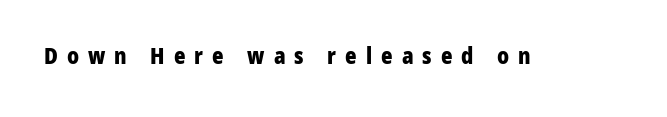
{"italic": "no", "bold": "yes", "underline": "no", "letter_spacing": "wide", "letter_spacing_em": 0.41, "glyph_px": 22}
